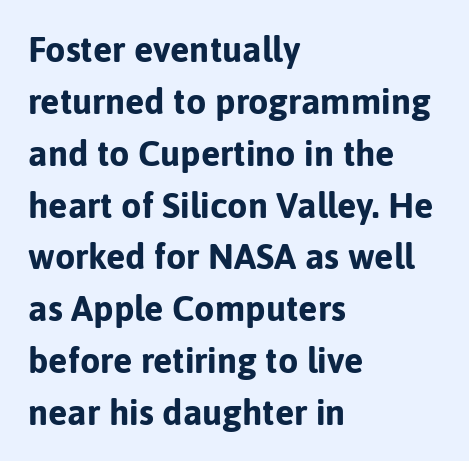
{"serif": "no", "italic": "no", "bold": "yes", "weight": "bold", "width": "normal", "stroke_contrast": "low", "x_height": "medium", "monospaced": "no", "underline": "no", "align": "left", "line_spacing": "normal", "line_spacing_ratio": 1.44, "letter_spacing": "normal", "letter_spacing_em": 0.0, "glyph_px": 36}
